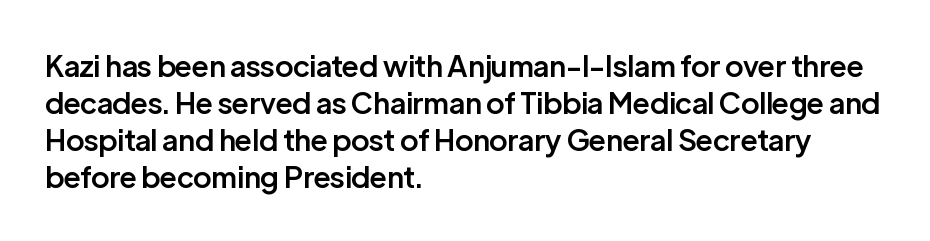
The rendering uses natural spacing where letterforms have individual widths. Classification — sans serif. The lettering stays uniformly vertical, giving the passage a roman look. Underlining? Definitely not there.
